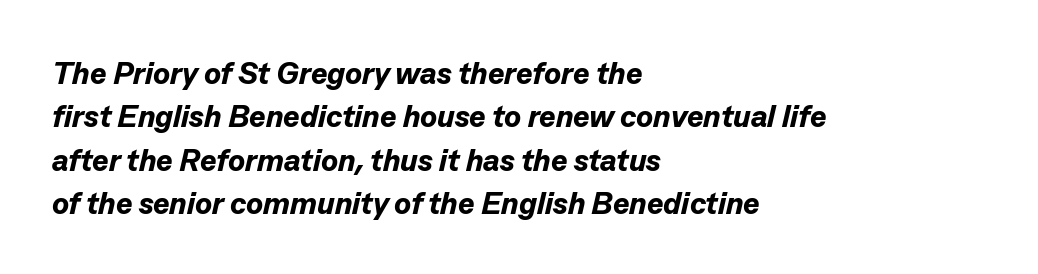
{"italic": "yes", "lean": "right", "slant_degrees": 13, "bold": "yes", "weight": "bold", "width": "normal", "stroke_contrast": "low", "x_height": "medium", "monospaced": "no", "underline": "no", "align": "left", "line_spacing": "normal", "line_spacing_ratio": 1.4, "letter_spacing": "normal", "letter_spacing_em": 0.0, "glyph_px": 31}
